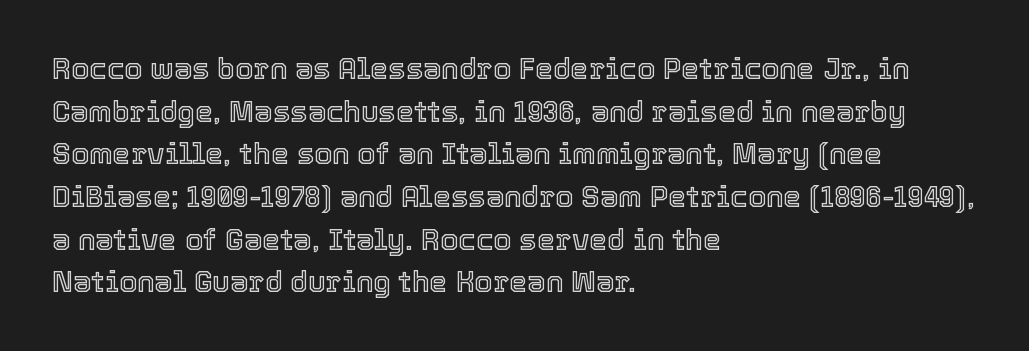
{"italic": "no", "width": "normal", "x_height": "medium", "monospaced": "no", "underline": "no", "align": "left", "line_spacing": "normal", "line_spacing_ratio": 1.47, "letter_spacing": "normal", "letter_spacing_em": 0.0, "glyph_px": 29}
